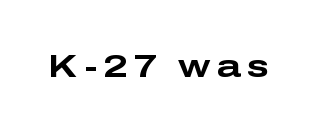
{"serif": "no", "italic": "no", "bold": "yes", "weight": "bold", "width": "wide", "stroke_contrast": "low", "x_height": "medium", "monospaced": "no", "underline": "no", "glyph_px": 32}
